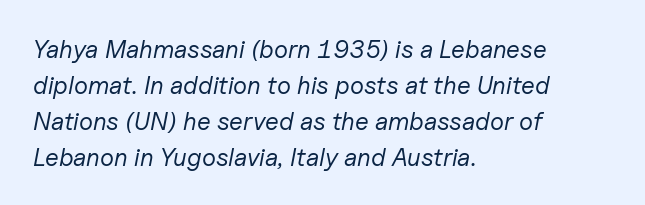
If you measured baseline to baseline, you'd find a middling distance. Caption: multi-line text, flush left, ragged right. Is the type slanted? Yes — the strokes lean at a clear angle. The string is rendered with underlining switched off.
